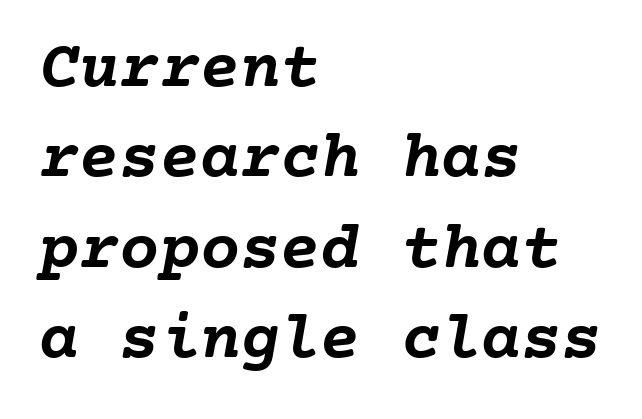
The image shows 67 px semibold type, monospaced; set left-aligned, normal line spacing (1.35x), normal letter spacing, not underlined; low stroke contrast and a medium x-height.
